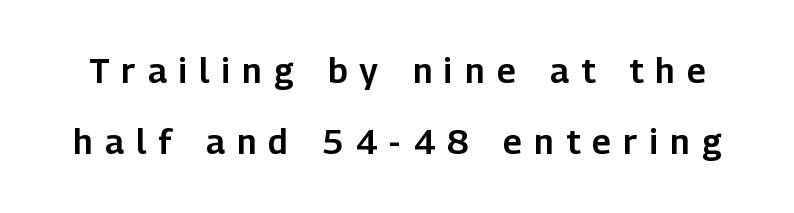
Lines of text with bare space underneath. The passage shown stacks its lines with a broad gap. This sample has the flowing, uneven cadence of proportional lettering. In terms of letterspacing, this is a distinctly airy, spread setting. The type sits square on the baseline with zero lean.
